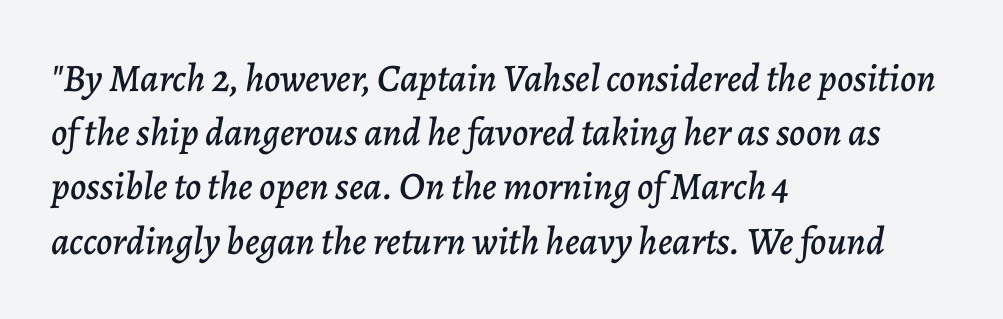
The image shows 39 px text type, italic (leaning right); set left-aligned, normal line spacing (1.39x), normal letter spacing, not underlined; low stroke contrast and a medium x-height.
